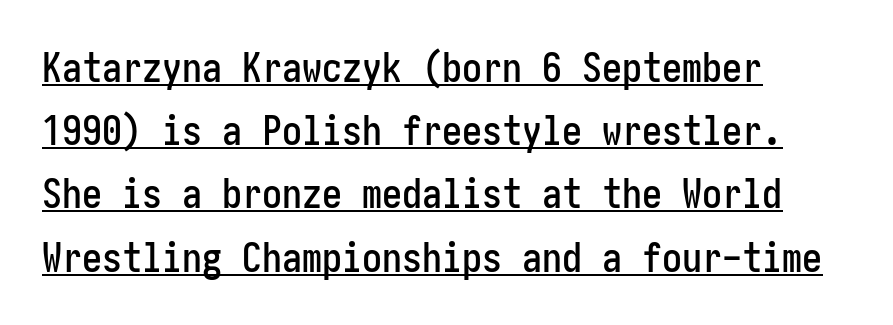
Q: Is the text italic (slanted)? A: No, it is upright.
Q: Is the typeface a serif or a sans-serif typeface? A: Sans-serif.
Q: Is the text underlined? A: Yes.
Q: How is the paragraph aligned? A: Left-aligned.
Q: Is the spacing between letters normal or unusually wide? A: Normal.
Q: Is the spacing between lines tight, normal or loose? A: Normal.
Q: Width (condensed, normal, or wide)? A: Condensed.
Q: Stroke contrast? A: Low.
Q: x-height? A: Medium.
